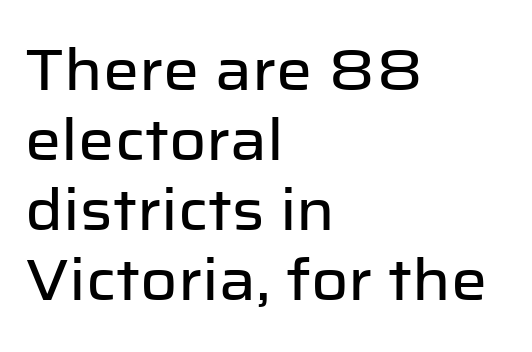
Q: Is the text italic (slanted)? A: No, it is upright.
Q: Is the typeface a serif or a sans-serif typeface? A: Sans-serif.
Q: Is the text underlined? A: No.
Q: How is the paragraph aligned? A: Left-aligned.
Q: Is the spacing between letters normal or unusually wide? A: Normal.
Q: Width (condensed, normal, or wide)? A: Normal.
Q: Stroke contrast? A: Low.
Q: x-height? A: Medium.
Q: Monospaced? A: No.
